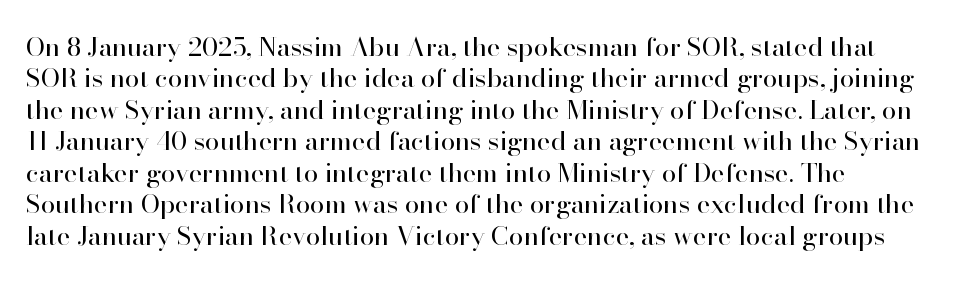
Beneath every word, the page is bare. Tracking here is standard; glyphs follow each other at the usual distance. These glyphs show unthickened strokes, regular width or finer. Notice how the stems are strictly vertical — no italics here.
